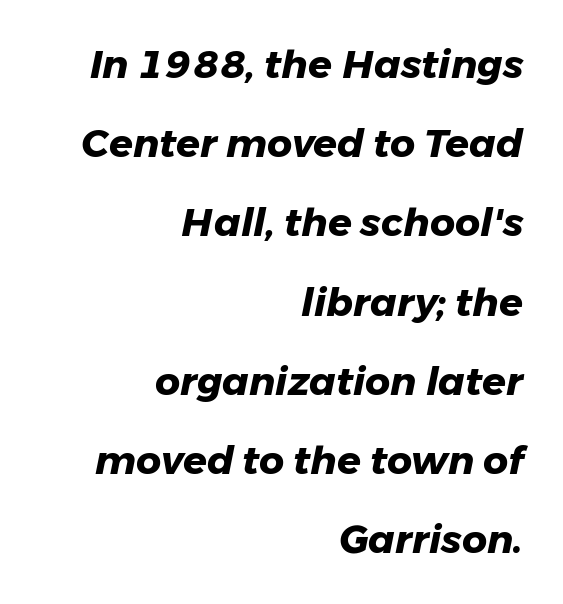
The image shows 39 px heavy type, italic (leaning right); set right-aligned, loose line spacing (2.03x), normal letter spacing, not underlined; low stroke contrast and a medium x-height.
